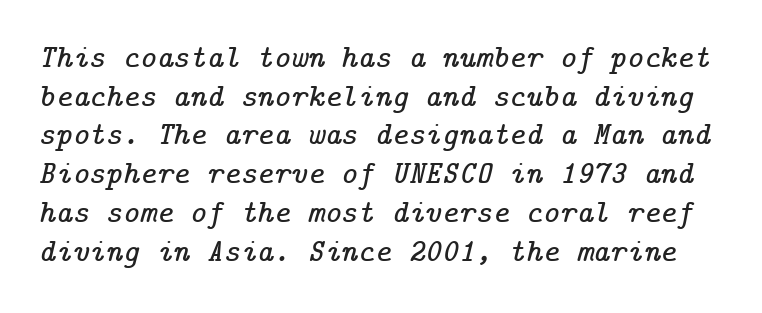
{"serif": "yes", "italic": "yes", "lean": "right", "slant_degrees": 14, "width": "normal", "stroke_contrast": "low", "x_height": "medium", "underline": "no", "line_spacing_ratio": 1.21, "letter_spacing": "normal", "letter_spacing_em": 0.0, "glyph_px": 32}
